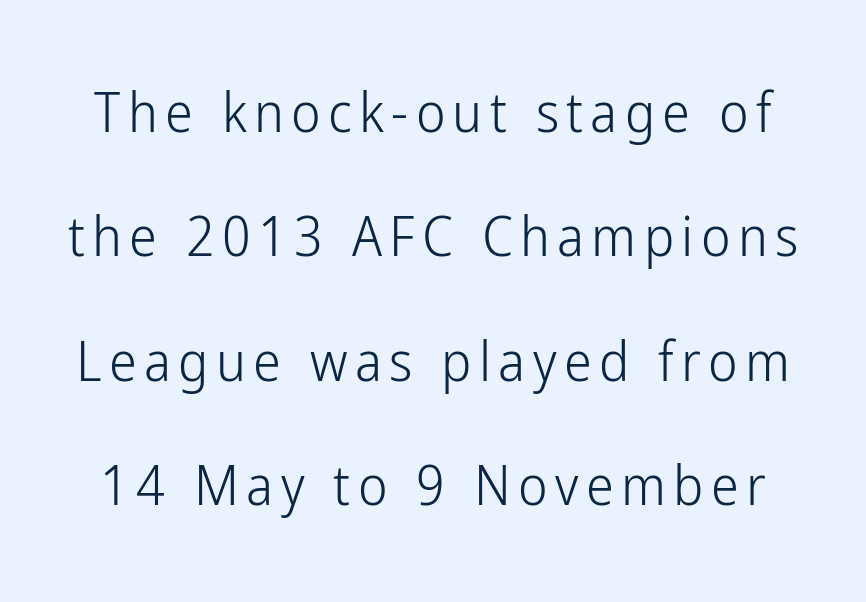
Q: Is the text bold? A: No.
Q: Is the text italic (slanted)? A: No, it is upright.
Q: Is the typeface a serif or a sans-serif typeface? A: Sans-serif.
Q: Is the text underlined? A: No.
Q: Is the spacing between lines tight, normal or loose? A: Loose.
Q: Width (condensed, normal, or wide)? A: Condensed.
Q: Stroke contrast? A: Low.
Q: x-height? A: Medium.
Q: Monospaced? A: No.
